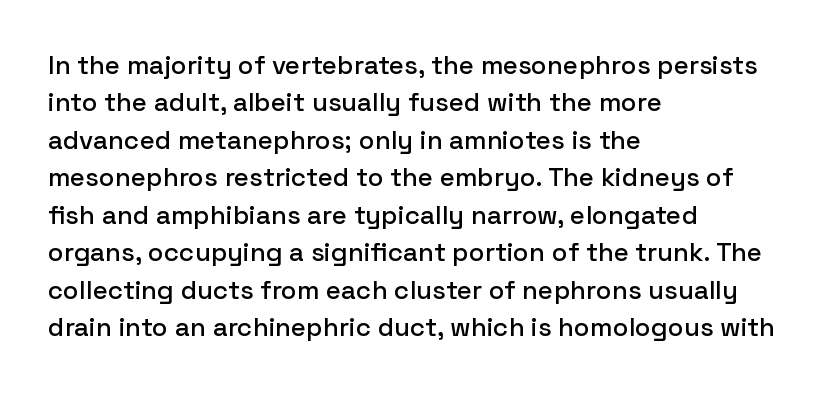
A typesetter would call this zero additional tracking. The string is rendered with underlining switched off. Reading down the block, your eye returns to a fixed left position each line. The lines sit at an ordinary, default distance from one another.
